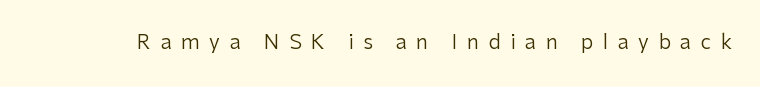
Unmarked baselines from the first word to the last. The typography opts for an upright posture over an oblique one. Observe the wide spacing: letters keep a clear distance from each other. This reads as an unemphasized weight, regular at the heaviest.
